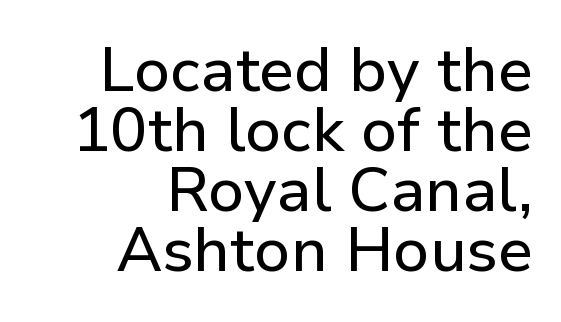
Q: Is the text italic (slanted)? A: No, it is upright.
Q: Is the typeface a serif or a sans-serif typeface? A: Sans-serif.
Q: Is the text underlined? A: No.
Q: How is the paragraph aligned? A: Right-aligned.
Q: Is the spacing between letters normal or unusually wide? A: Normal.
Q: Is the spacing between lines tight, normal or loose? A: Tight.
Q: Width (condensed, normal, or wide)? A: Normal.
Q: Stroke contrast? A: Low.
Q: x-height? A: Medium.
Q: Monospaced? A: No.
